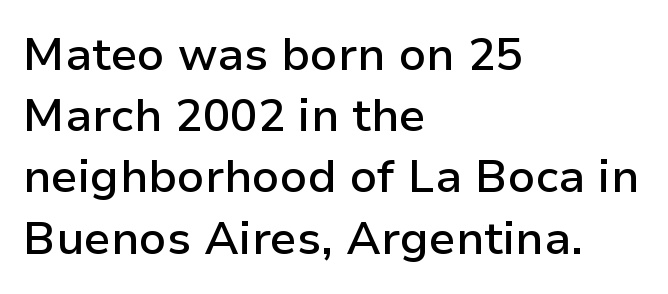
A typesetter would call this zero additional tracking. Looks like regular typesetting: each glyph gets only the width it needs. Nope, no serifs anywhere on these letters. The characters look somewhat weighty, a semibold short of true bold. Horizontal alignment here is leftward, the default for most running prose. This rendering features lettering with no underline.
